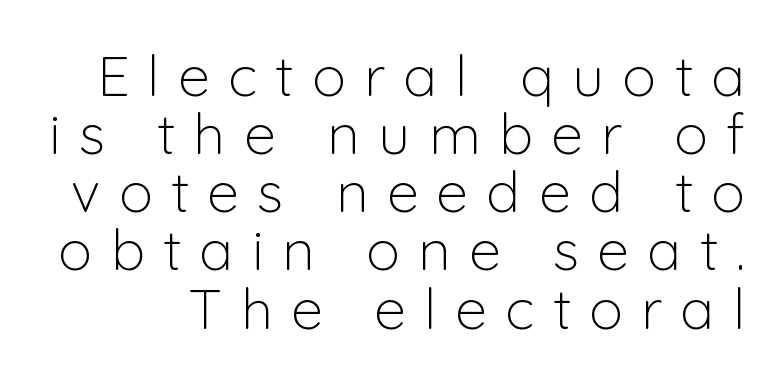
{"serif": "no", "italic": "no", "bold": "no", "weight": "light", "width": "normal", "stroke_contrast": "low", "x_height": "medium", "monospaced": "no", "underline": "no", "line_spacing": "tight", "line_spacing_ratio": 1.02, "letter_spacing": "wide", "letter_spacing_em": 0.32, "glyph_px": 57}
